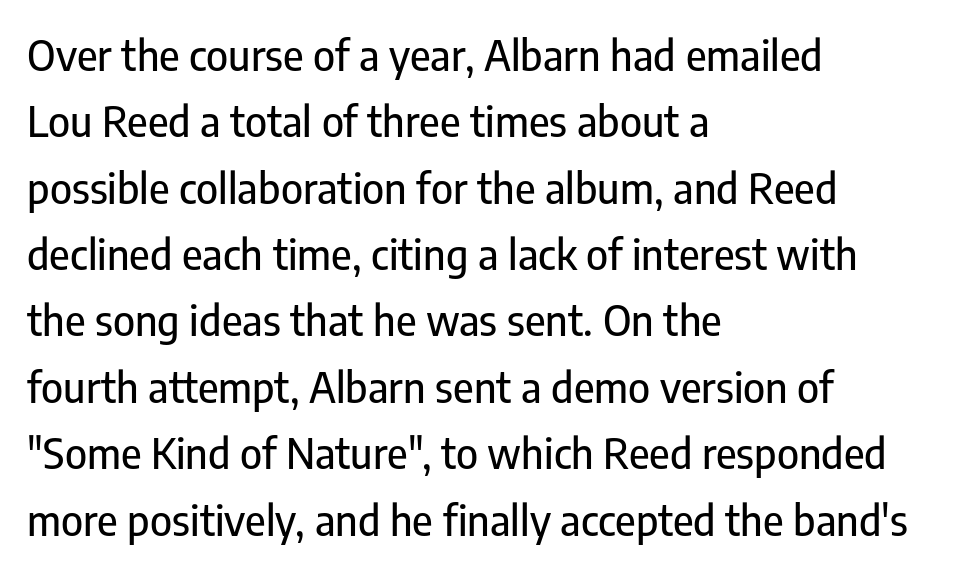
Q: Is the text italic (slanted)? A: No, it is upright.
Q: Is the typeface a serif or a sans-serif typeface? A: Sans-serif.
Q: Is the text underlined? A: No.
Q: How is the paragraph aligned? A: Left-aligned.
Q: Is the spacing between letters normal or unusually wide? A: Normal.
Q: Is the spacing between lines tight, normal or loose? A: Normal.
Q: Width (condensed, normal, or wide)? A: Condensed.
Q: Stroke contrast? A: Low.
Q: x-height? A: Medium.
Q: Monospaced? A: No.
